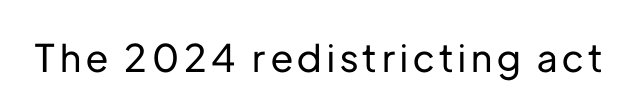
Q: Is the text italic (slanted)? A: No, it is upright.
Q: Is the typeface a serif or a sans-serif typeface? A: Sans-serif.
Q: Is the text underlined? A: No.
Q: Width (condensed, normal, or wide)? A: Normal.
Q: Stroke contrast? A: Low.
Q: x-height? A: Medium.
Q: Monospaced? A: No.
